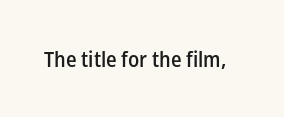
The image shows 21 px text type, upright; set normal letter spacing, not underlined.
